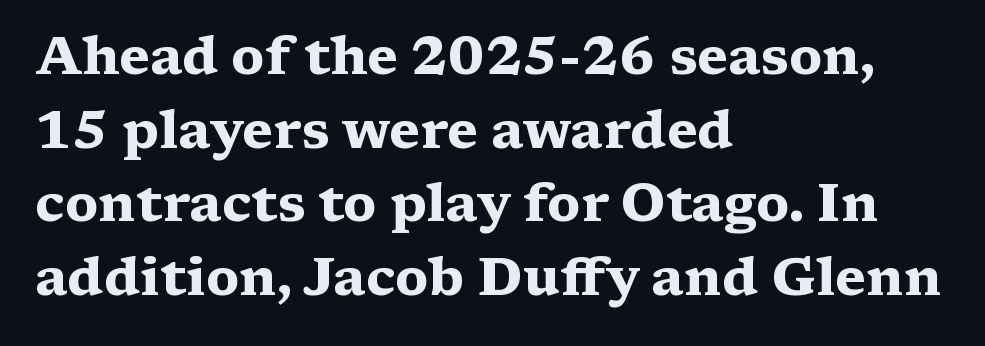
The image shows 53 px heavy, wide serif type, upright; set left-aligned, normal line spacing (1.39x), normal letter spacing, not underlined; medium stroke contrast and a medium x-height.
